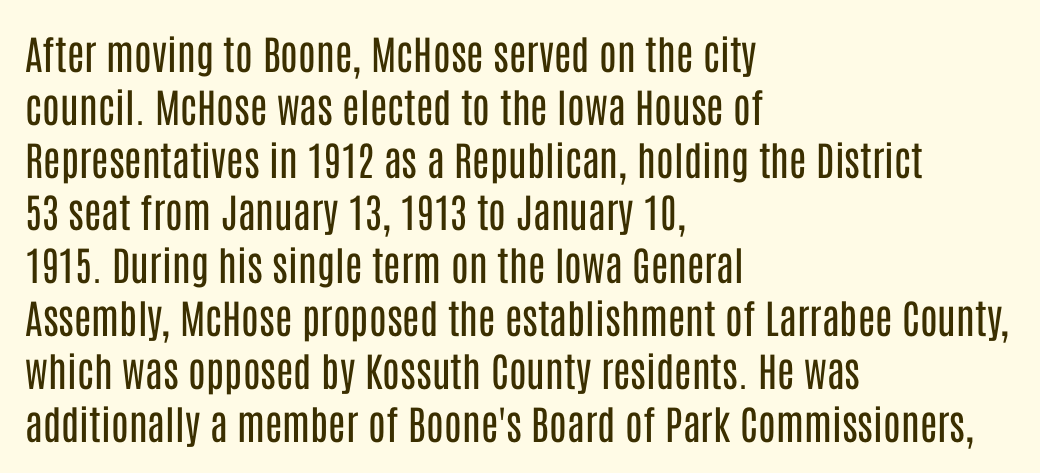
The image shows 40 px regular-weight, condensed sans-serif type, upright; set left-aligned, normal line spacing (1.32x), normal letter spacing, not underlined; low stroke contrast and a large x-height.
